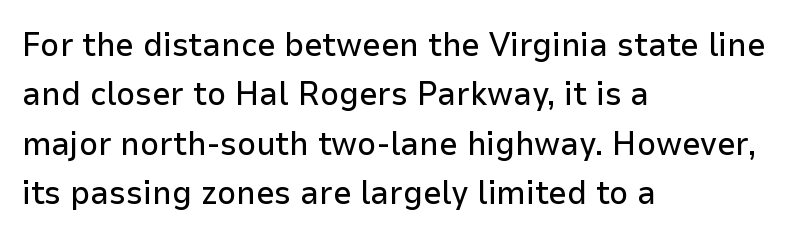
The designer left line spacing at the default. Casual observation: everything's shoved over to the left. These lines were composed using upright roman letters. Varying glyph widths throughout — classic text-font behaviour. This rendering features lettering with no underline. Each letter's strokes conclude bluntly, with no projecting serifs.
